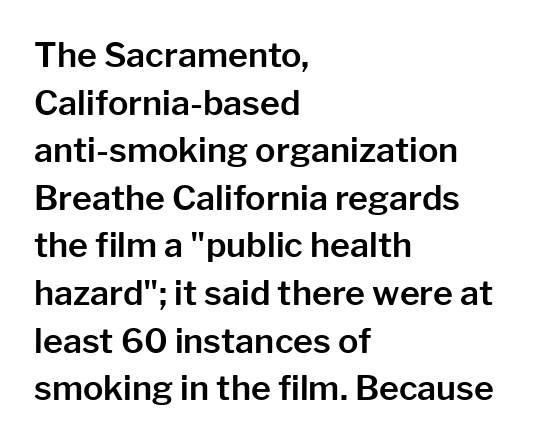
{"serif": "no", "italic": "no", "width": "normal", "stroke_contrast": "low", "x_height": "medium", "monospaced": "no", "underline": "no", "align": "left", "line_spacing": "normal", "line_spacing_ratio": 1.4, "letter_spacing": "normal", "letter_spacing_em": 0.0, "glyph_px": 34}
